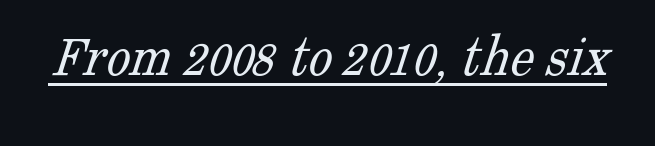
The image shows 60 px light serif type; set normal letter spacing, underlined; low stroke contrast and a medium x-height.
